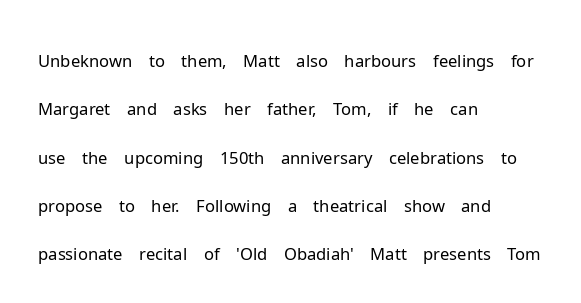
The image shows 34 px light sans-serif type, upright; set left-aligned, normal line spacing (1.42x), normal letter spacing, not underlined; low stroke contrast and a medium x-height.
